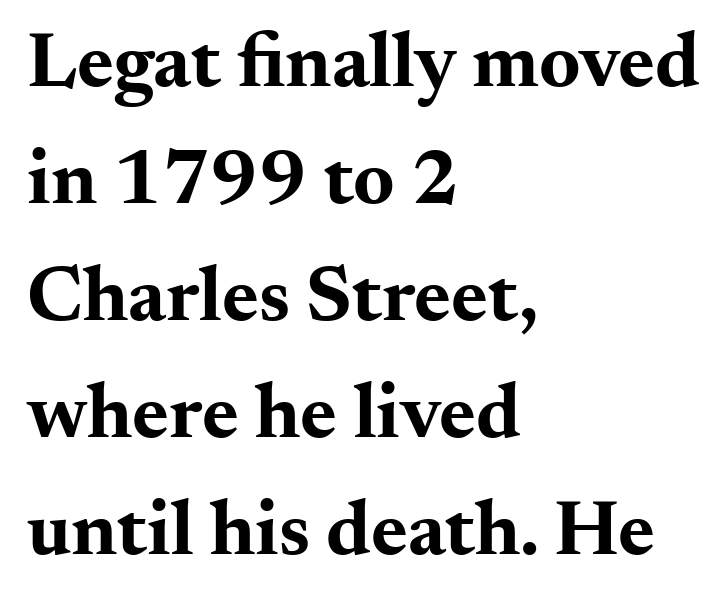
Q: Is the text bold? A: Yes.
Q: Is the text italic (slanted)? A: No, it is upright.
Q: Is the typeface a serif or a sans-serif typeface? A: Serif.
Q: Is the text underlined? A: No.
Q: How is the paragraph aligned? A: Left-aligned.
Q: Is the spacing between letters normal or unusually wide? A: Normal.
Q: Is the spacing between lines tight, normal or loose? A: Normal.
Q: Width (condensed, normal, or wide)? A: Wide.
Q: Stroke contrast? A: Medium.
Q: x-height? A: Small.
Q: Monospaced? A: No.
